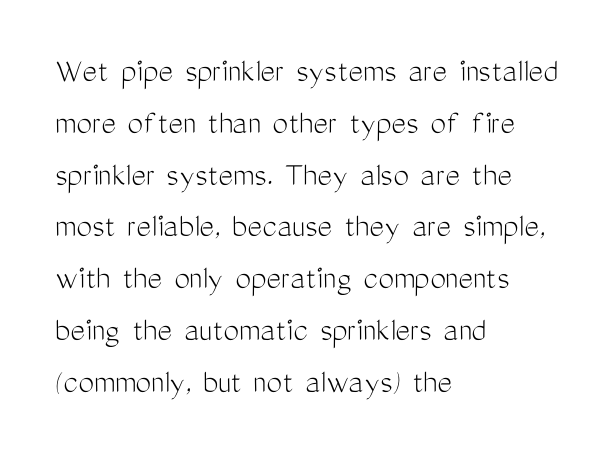
The image shows 35 px light, condensed sans-serif type, upright; set left-aligned, normal line spacing (1.48x), normal letter spacing, not underlined; medium stroke contrast and a medium x-height.
